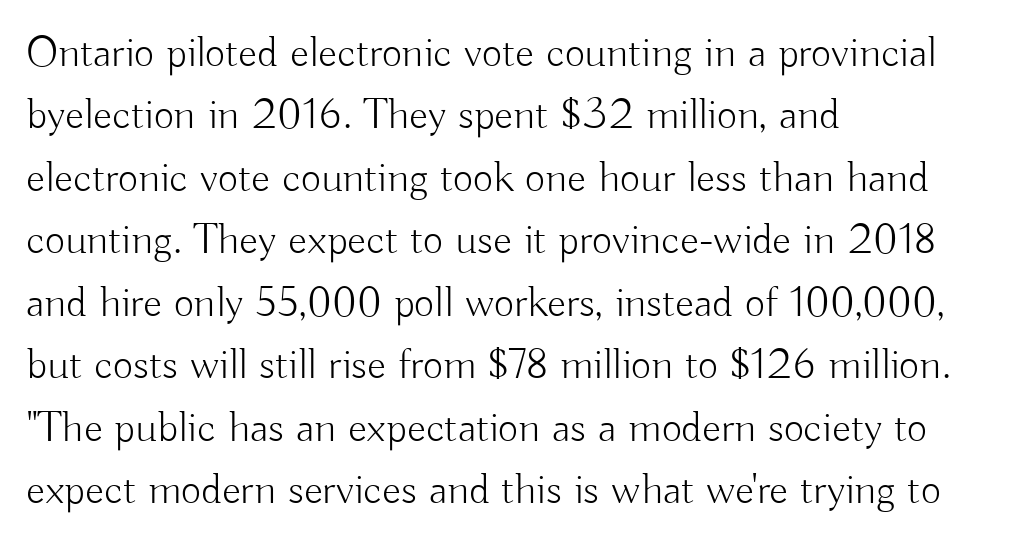
The image shows 44 px light sans-serif type, upright; set left-aligned, normal line spacing (1.42x), normal letter spacing, not underlined; low stroke contrast and a small x-height.
